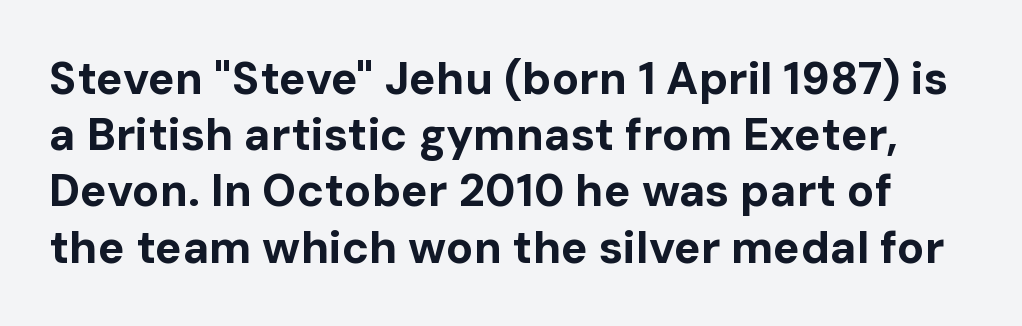
{"serif": "no", "italic": "no", "bold": "yes", "weight": "bold", "width": "normal", "stroke_contrast": "low", "x_height": "medium", "monospaced": "no", "underline": "no", "line_spacing": "normal", "line_spacing_ratio": 1.25, "letter_spacing": "normal", "letter_spacing_em": 0.0, "glyph_px": 45}
